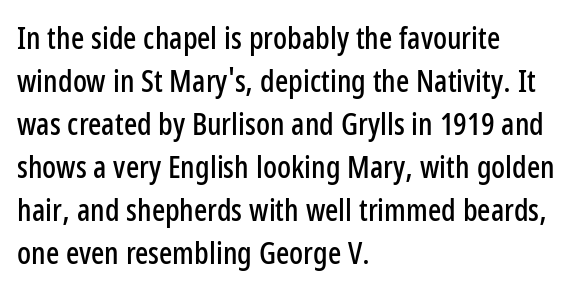
The image shows 31 px condensed sans-serif type, upright; set left-aligned, normal line spacing (1.39x), normal letter spacing, not underlined; low stroke contrast and a medium x-height.
